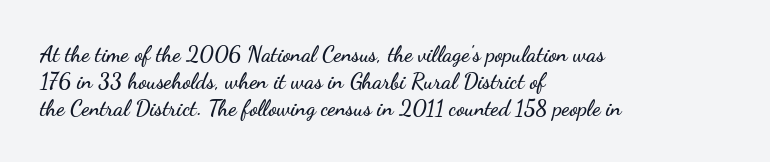
Is the block centered? No — it sits flush against the left margin. Beneath every word, the page is bare. What stands out about the letter spacing? Nothing — it is the standard amount.
